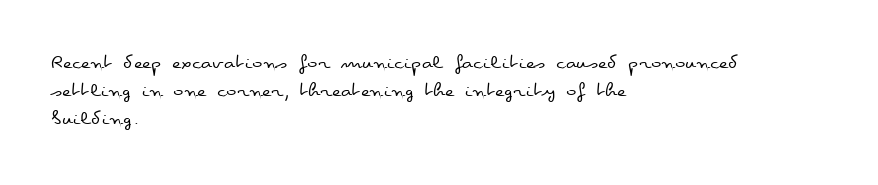
{"italic": "no", "bold": "no", "underline": "no", "align": "left", "line_spacing": "normal", "line_spacing_ratio": 1.28, "letter_spacing": "normal", "letter_spacing_em": 0.0, "glyph_px": 22}
